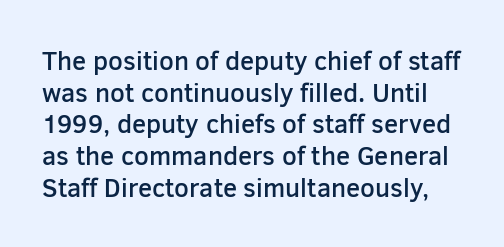
Stems and bowls a touch heavier than normal — semibold. Vertical strokes here are truly vertical. The gap between lines stays unmarked. A typesetter would call this zero additional tracking.
